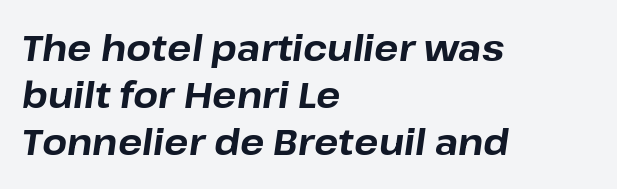
{"italic": "yes", "lean": "right", "slant_degrees": 8, "bold": "yes", "weight": "bold", "width": "normal", "stroke_contrast": "low", "x_height": "medium", "monospaced": "no", "underline": "no", "align": "left", "line_spacing": "normal", "line_spacing_ratio": 1.31, "letter_spacing": "normal", "letter_spacing_em": 0.0, "glyph_px": 36}
